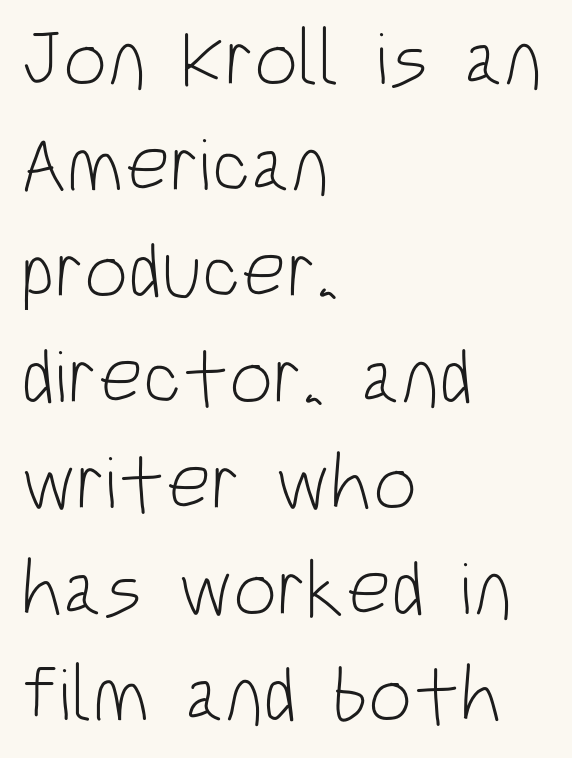
{"serif": "no", "italic": "no", "bold": "no", "weight": "light", "width": "condensed", "stroke_contrast": "low", "x_height": "large", "monospaced": "no", "underline": "no", "align": "left", "line_spacing": "normal", "line_spacing_ratio": 1.36, "letter_spacing": "normal", "letter_spacing_em": 0.0, "glyph_px": 78}
